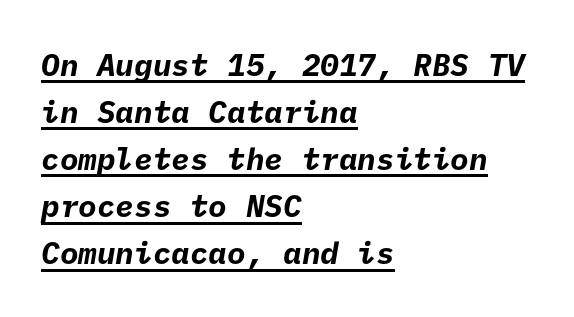
Nothing sits at the stroke ends, so this counts as sans-serif. Observe the ordinary spacing: letters are neighbours, not strangers. Each line of the rendering has a horizontal stroke beneath the glyphs. The lines in this sample share a left origin and differ only in where they stop. Caption: bold face, heavy strokes.
